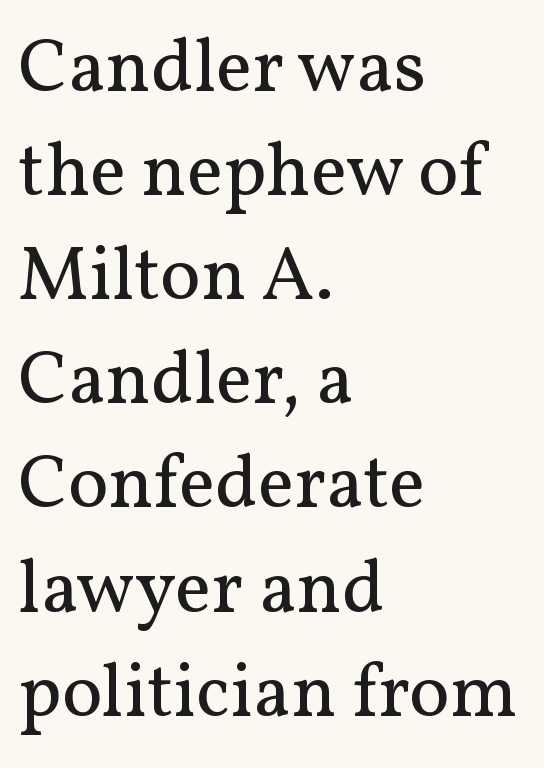
{"serif": "yes", "italic": "no", "bold": "no", "weight": "regular", "width": "normal", "stroke_contrast": "medium", "x_height": "medium", "monospaced": "no", "underline": "no", "align": "left", "line_spacing": "normal", "line_spacing_ratio": 1.37, "letter_spacing": "normal", "letter_spacing_em": 0.0, "glyph_px": 76}
